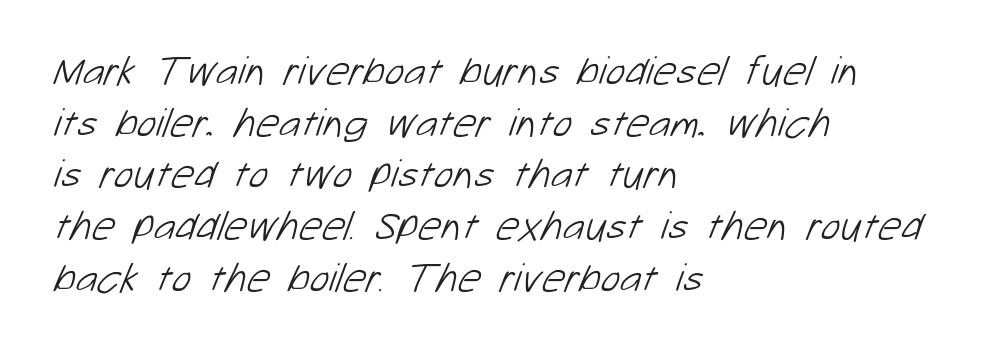
{"serif": "no", "bold": "no", "weight": "light", "width": "normal", "stroke_contrast": "low", "x_height": "medium", "monospaced": "no", "underline": "no", "align": "left", "line_spacing": "normal", "line_spacing_ratio": 1.26, "letter_spacing": "normal", "letter_spacing_em": 0.0, "glyph_px": 41}
